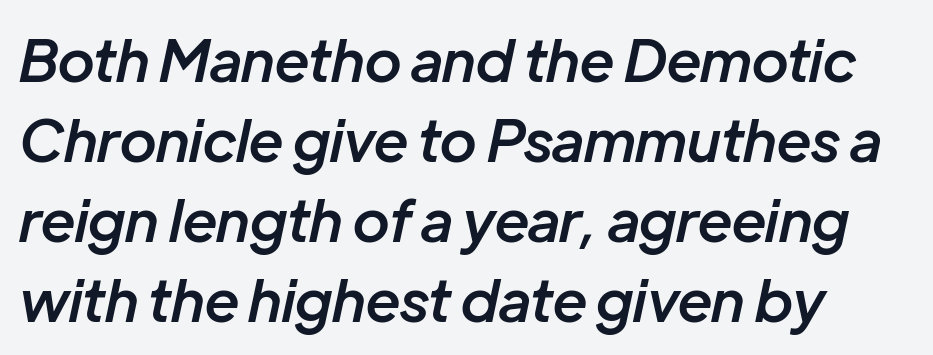
Q: Is the text bold? A: Semi-bold.
Q: Is the text italic (slanted)? A: Yes, it leans right by about 12 degrees.
Q: Is the text underlined? A: No.
Q: Is the spacing between letters normal or unusually wide? A: Normal.
Q: Is the spacing between lines tight, normal or loose? A: Normal.
Q: Width (condensed, normal, or wide)? A: Normal.
Q: Stroke contrast? A: Low.
Q: x-height? A: Medium.
Q: Monospaced? A: No.
